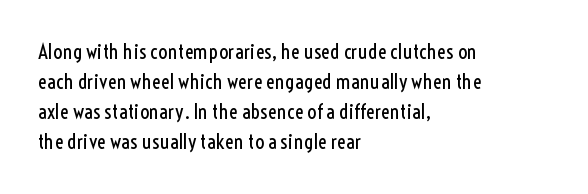
Q: Is the text bold? A: No.
Q: Is the text italic (slanted)? A: No, it is upright.
Q: Is the text underlined? A: No.
Q: How is the paragraph aligned? A: Left-aligned.
Q: Is the spacing between letters normal or unusually wide? A: Normal.
Q: Is the spacing between lines tight, normal or loose? A: Normal.
